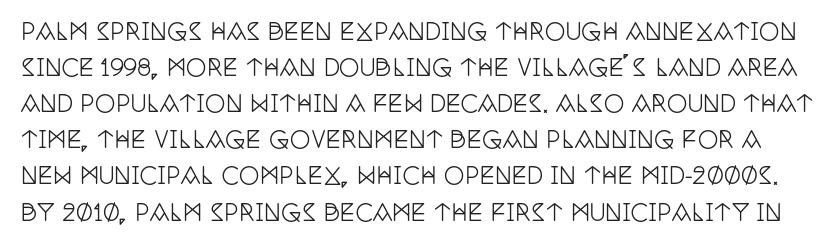
{"italic": "no", "underline": "no", "line_spacing": "normal", "line_spacing_ratio": 1.57, "letter_spacing": "normal", "letter_spacing_em": 0.0, "glyph_px": 23}
